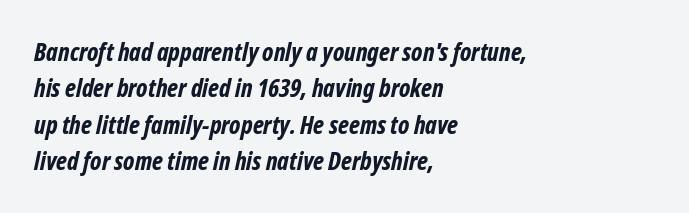
Compared with typical paragraphs, the rows here are spaced about the same. Weight check: bold — yes, fully. Caption: multi-line text, flush left, ragged right. The face used here is rendered with its standard letterfit. The strip under each line holds only bare page.
